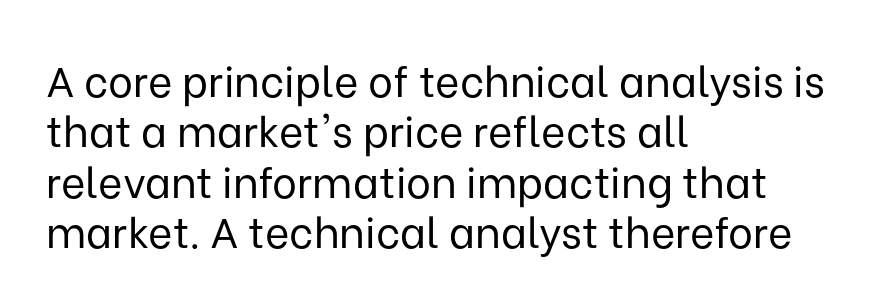
{"serif": "no", "italic": "no", "bold": "no", "weight": "regular", "width": "normal", "stroke_contrast": "low", "x_height": "medium", "monospaced": "no", "underline": "no", "align": "left", "line_spacing_ratio": 1.2, "letter_spacing": "normal", "letter_spacing_em": 0.0, "glyph_px": 42}
